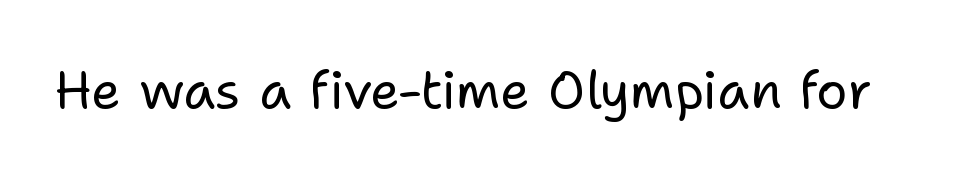
The image shows 52 px regular-weight sans-serif type, upright; set normal letter spacing, not underlined; low stroke contrast and a medium x-height.
